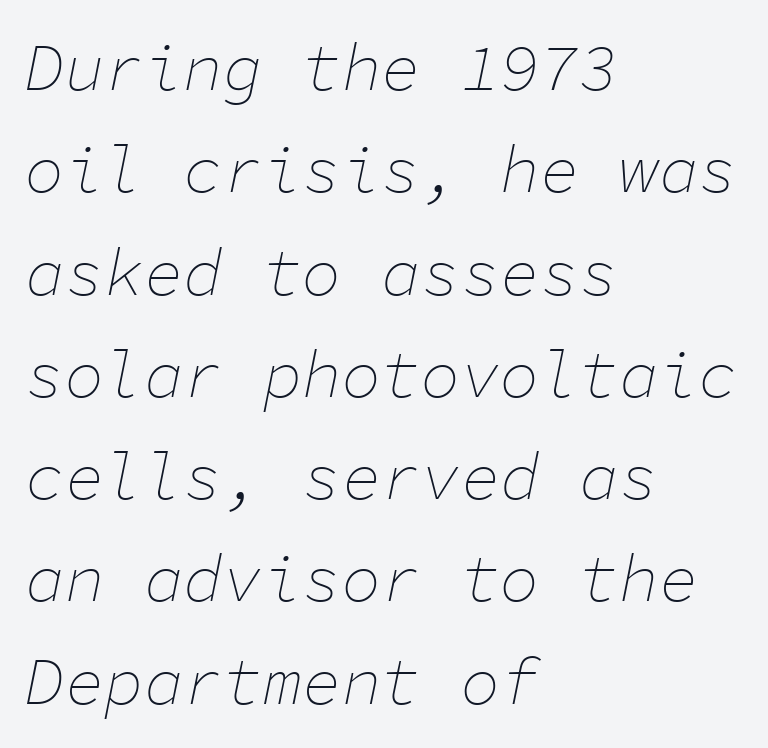
{"italic": "yes", "lean": "right", "slant_degrees": 11, "bold": "no", "weight": "thin", "width": "normal", "stroke_contrast": "low", "x_height": "medium", "monospaced": "yes", "underline": "no", "align": "left", "line_spacing": "normal", "line_spacing_ratio": 1.55, "letter_spacing": "normal", "letter_spacing_em": 0.0, "glyph_px": 66}
